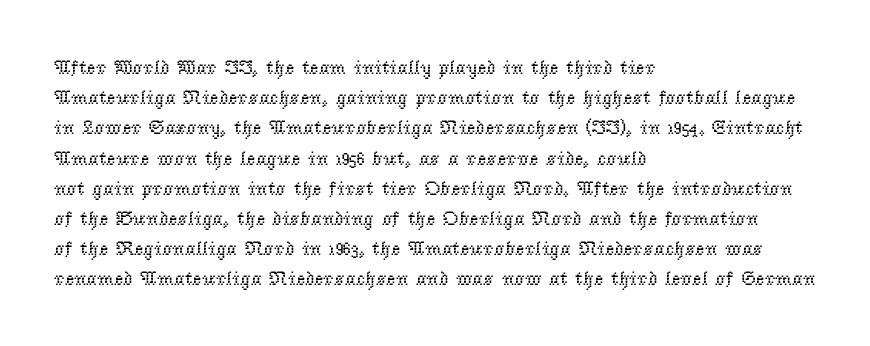
The image shows 20 px text type, upright; set left-aligned, normal line spacing (1.51x), normal letter spacing, not underlined.
